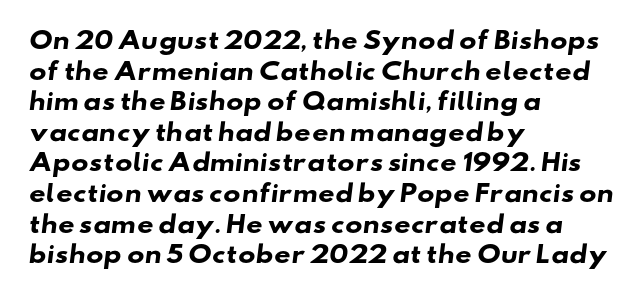
{"bold": "yes", "underline": "no", "align": "left", "line_spacing": "normal", "line_spacing_ratio": 1.33, "letter_spacing": "normal", "letter_spacing_em": 0.0, "glyph_px": 23}
